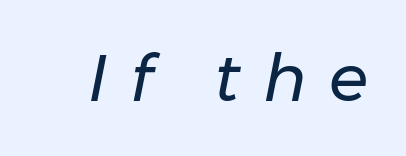
The image shows 65 px regular-weight type, italic (leaning right); set unusually wide letter spacing (+0.35 em), not underlined; low stroke contrast and a medium x-height.
